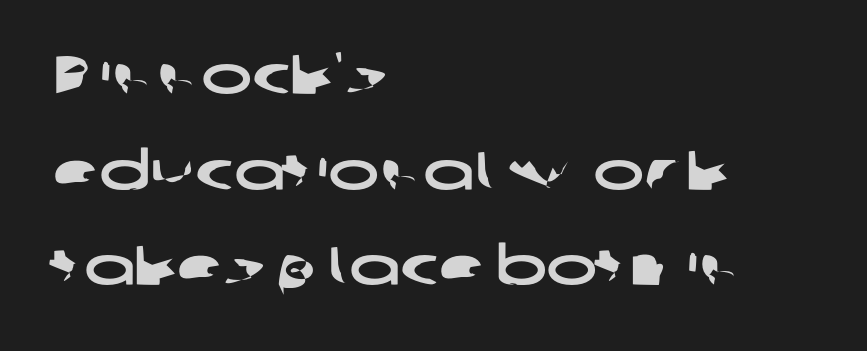
The image shows 54 px wide sans-serif type; set left-aligned, line spacing 1.77x, normal letter spacing, not underlined; low stroke contrast and a medium x-height.
